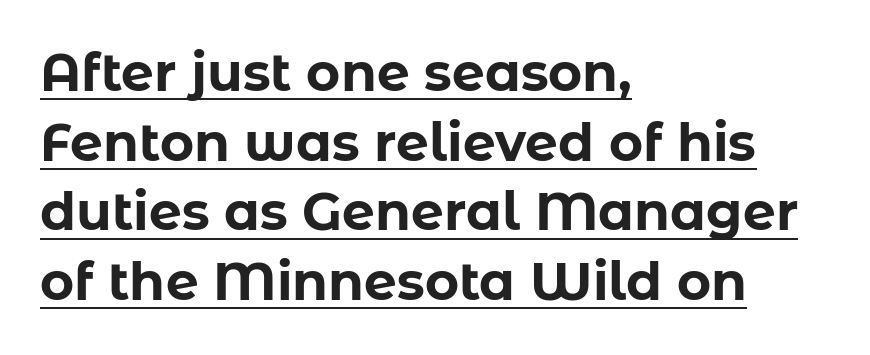
This sample has the flowing, uneven cadence of proportional lettering. The axis of the letterforms is exactly vertical. Compared with typical body copy, the letter spacing here is the same. This block has exactly the height ordinary leading produces. Beneath each row of characters lies a ruled line.
